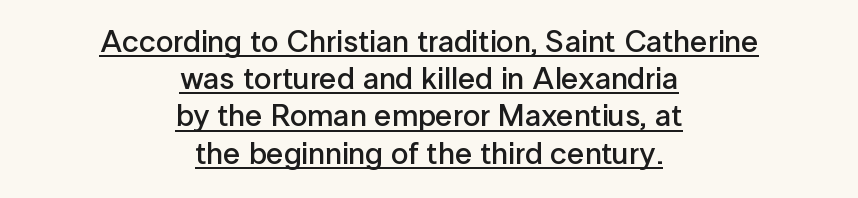
{"serif": "no", "italic": "no", "bold": "semi", "weight": "semibold", "width": "normal", "stroke_contrast": "low", "x_height": "medium", "monospaced": "no", "underline": "yes", "align": "center", "line_spacing_ratio": 1.2, "letter_spacing": "normal", "letter_spacing_em": 0.0, "glyph_px": 31}
